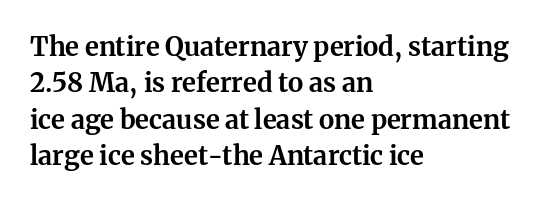
Q: Is the text bold? A: Yes.
Q: Is the text italic (slanted)? A: No, it is upright.
Q: Is the text underlined? A: No.
Q: How is the paragraph aligned? A: Left-aligned.
Q: Is the spacing between letters normal or unusually wide? A: Normal.
Q: Is the spacing between lines tight, normal or loose? A: Normal.
